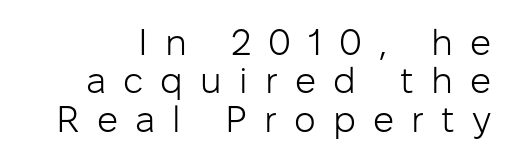
The image shows 37 px light sans-serif type, upright; set tight line spacing (1.04x), unusually wide letter spacing (+0.46 em), not underlined; low stroke contrast and a medium x-height.
